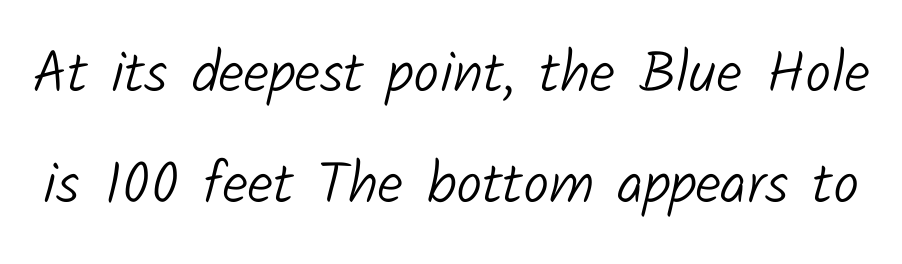
The image shows 58 px light sans-serif type; set loose line spacing (1.91x), normal letter spacing, not underlined; low stroke contrast and a medium x-height.
